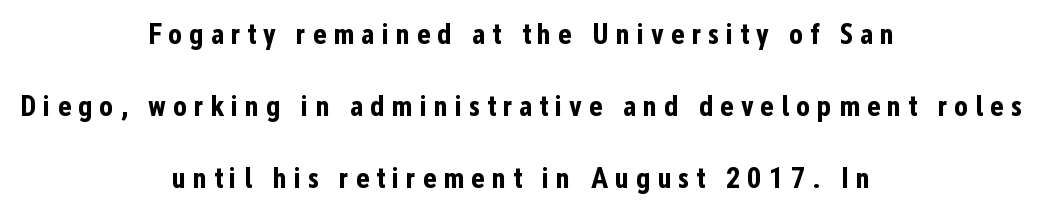
{"serif": "no", "italic": "no", "bold": "yes", "weight": "bold", "width": "condensed", "stroke_contrast": "low", "x_height": "medium", "monospaced": "no", "underline": "no", "align": "center", "line_spacing": "loose", "line_spacing_ratio": 2.48, "letter_spacing": "wide", "letter_spacing_em": 0.24, "glyph_px": 29}
